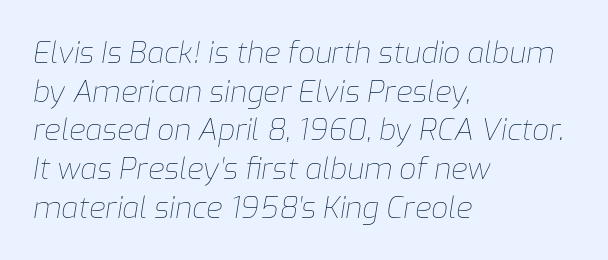
{"italic": "yes", "lean": "right", "slant_degrees": 9, "bold": "no", "weight": "thin", "width": "normal", "stroke_contrast": "low", "x_height": "medium", "monospaced": "no", "underline": "no", "align": "left", "line_spacing": "normal", "line_spacing_ratio": 1.29, "letter_spacing": "normal", "letter_spacing_em": 0.0, "glyph_px": 30}
